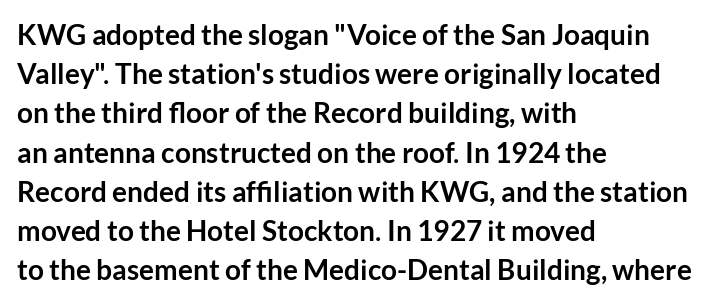
The image shows 28 px semibold sans-serif type, upright; set left-aligned, normal line spacing (1.4x), normal letter spacing, not underlined; low stroke contrast and a medium x-height.
